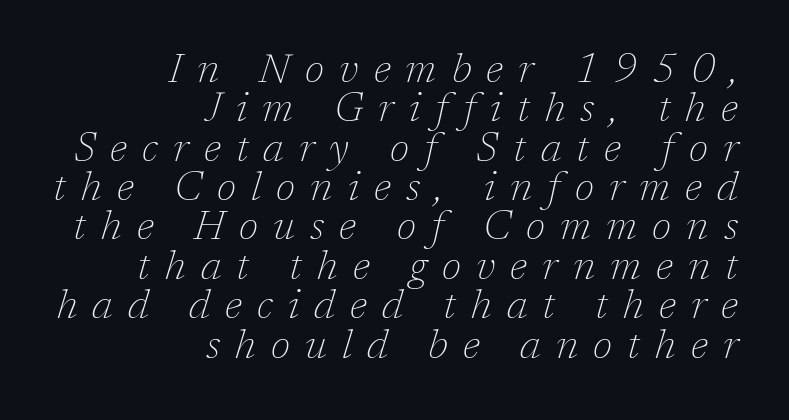
{"serif": "yes", "italic": "yes", "lean": "right", "slant_degrees": 17, "bold": "no", "weight": "thin", "width": "normal", "stroke_contrast": "low", "x_height": "medium", "monospaced": "no", "underline": "no", "align": "right", "line_spacing": "tight", "line_spacing_ratio": 0.96, "letter_spacing": "wide", "letter_spacing_em": 0.37, "glyph_px": 41}
